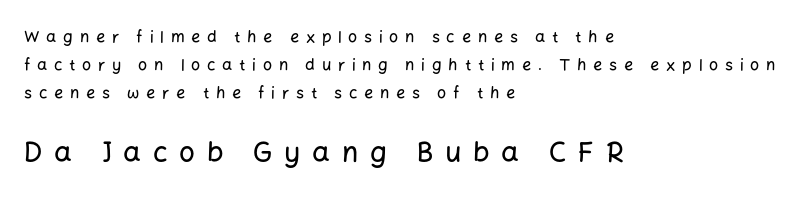
Q: Is the text italic (slanted)? A: No, it is upright.
Q: Is the typeface a serif or a sans-serif typeface? A: Sans-serif.
Q: Is the text underlined? A: No.
Q: How is the paragraph aligned? A: Left-aligned.
Q: Is the spacing between letters normal or unusually wide? A: Unusually wide.
Q: Which block of text is set in a larger size, the first (top) or the second (bottom)? A: The second (bottom) one.
Q: Width (condensed, normal, or wide)? A: Normal.
Q: Stroke contrast? A: Low.
Q: x-height? A: Medium.
Q: Monospaced? A: No.
